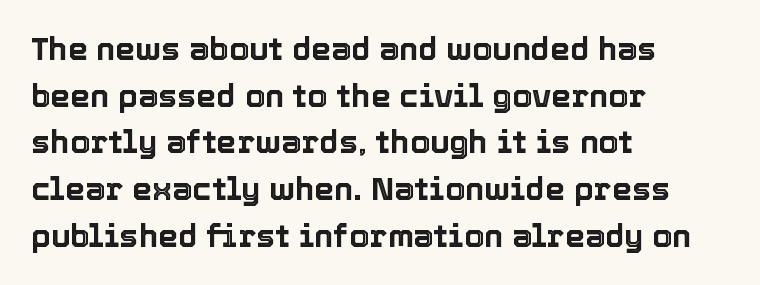
The image shows 32 px text type, upright; set left-aligned, normal line spacing (1.46x), normal letter spacing, not underlined; a medium x-height.
